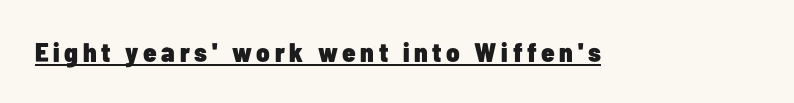
The image shows 27 px bold type, upright; set underlined.
